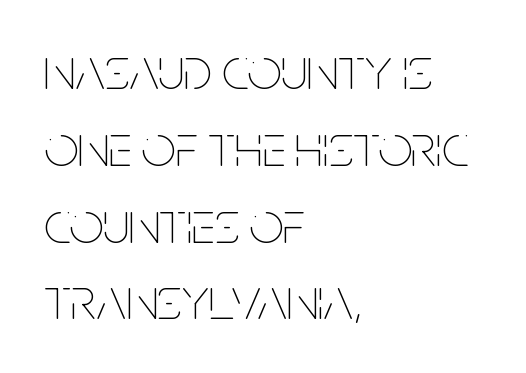
Q: Is the text bold? A: No.
Q: Is the text italic (slanted)? A: No, it is upright.
Q: Is the text underlined? A: No.
Q: How is the paragraph aligned? A: Left-aligned.
Q: Is the spacing between letters normal or unusually wide? A: Normal.
Q: Is the spacing between lines tight, normal or loose? A: Normal.
Q: Width (condensed, normal, or wide)? A: Condensed.
Q: Stroke contrast? A: Low.
Q: x-height? A: Large.
Q: Monospaced? A: No.
